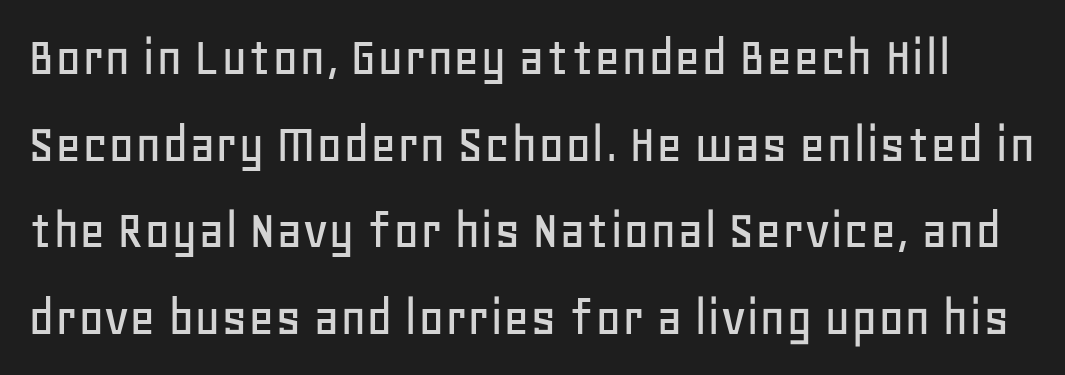
Q: Is the text italic (slanted)? A: No, it is upright.
Q: Is the typeface a serif or a sans-serif typeface? A: Sans-serif.
Q: Is the text underlined? A: No.
Q: Is the spacing between letters normal or unusually wide? A: Normal.
Q: Is the spacing between lines tight, normal or loose? A: Normal.
Q: Width (condensed, normal, or wide)? A: Normal.
Q: Stroke contrast? A: Low.
Q: x-height? A: Large.
Q: Monospaced? A: No.
